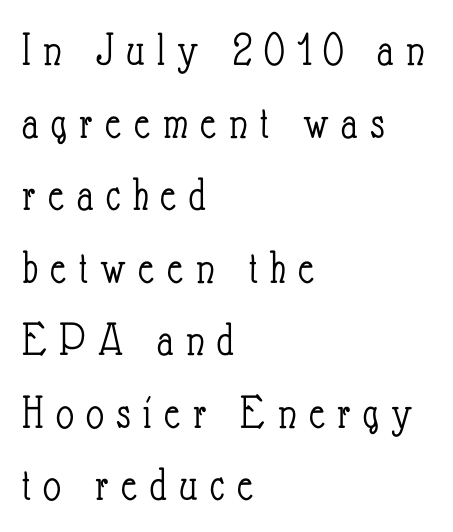
The rows are spaced the way most documents space them. The space beneath each line is pristine and unruled. Heaviness? Minimal to ordinary, like unemphasized prose. A typesetter would call this proportional, since set widths differ per character. The type sits square on the baseline with zero lean. The line texture is sparse and dotted thanks to wide tracking.
